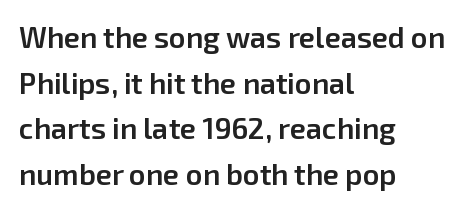
Q: Is the text bold? A: Semi-bold.
Q: Is the text italic (slanted)? A: No, it is upright.
Q: Is the typeface a serif or a sans-serif typeface? A: Sans-serif.
Q: Is the text underlined? A: No.
Q: How is the paragraph aligned? A: Left-aligned.
Q: Is the spacing between letters normal or unusually wide? A: Normal.
Q: Is the spacing between lines tight, normal or loose? A: Normal.
Q: Width (condensed, normal, or wide)? A: Normal.
Q: Stroke contrast? A: Low.
Q: x-height? A: Medium.
Q: Monospaced? A: No.
